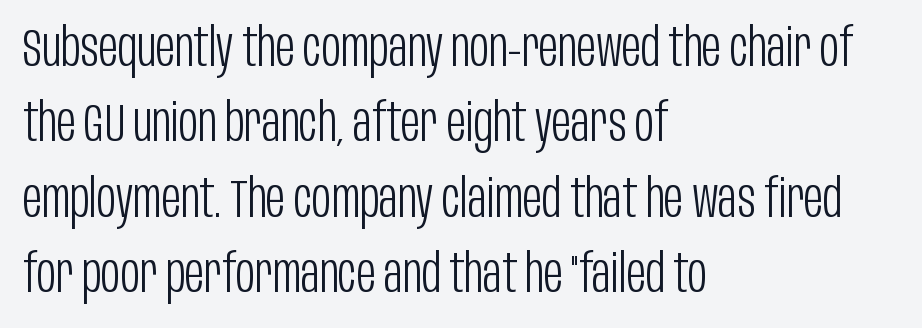
A quiet, ordinary-to-light weight characterises the typeface. The designer went with a sans here, leaving each stem footless. The face used here is rendered with its standard letterfit. The space directly below the letters is spotless. Is there much room between lines? A standard amount, neither cramped nor airy.
